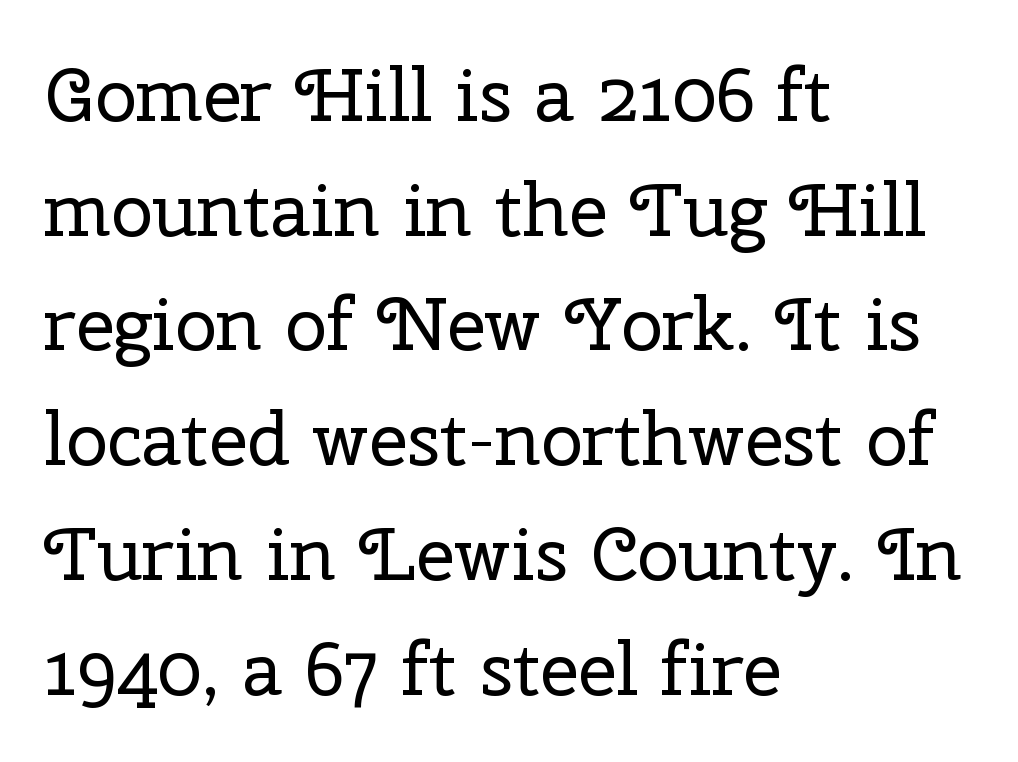
No word sits above an underline. Successive baselines arrive at the customary interval. No extra ink here — the face is not bold. You could not count columns in this text — the font is proportionally spaced. The gaps between neighbouring characters are ordinary and unremarkable. Is this a sans? No — the strokes have serifs.
